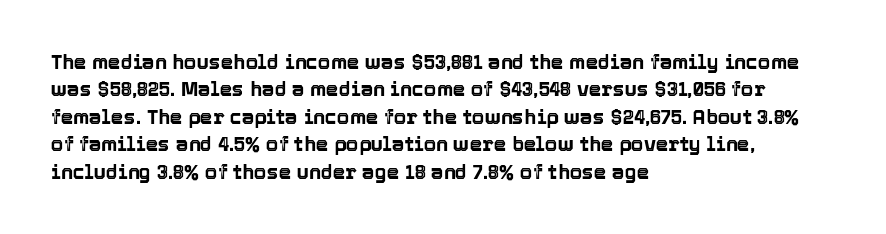
The image shows 20 px text type, upright; set left-aligned, normal line spacing (1.37x), normal letter spacing, not underlined.
